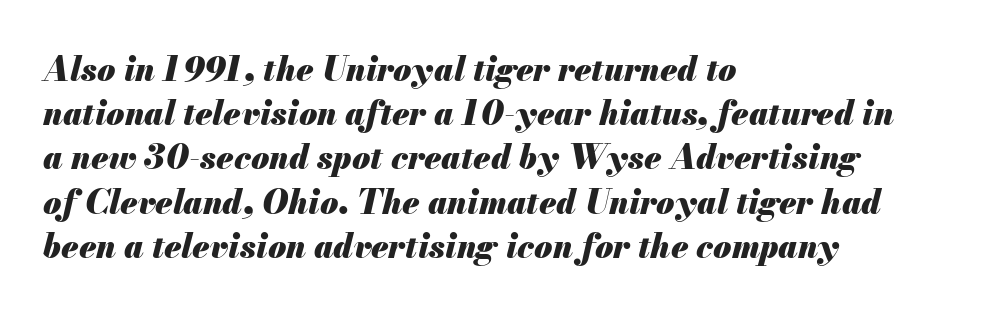
Italic? Definitely — the glyphs are oblique. The designer left line spacing at the default. The compositor pushed each line to the left boundary. Character widths vary here, with narrow letters taking less room than wide ones.
